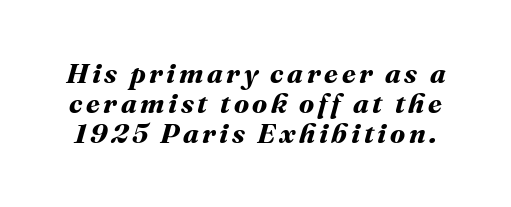
Q: Is the text bold? A: Yes.
Q: Is the text underlined? A: No.
Q: Is the spacing between lines tight, normal or loose? A: Tight.
Q: Width (condensed, normal, or wide)? A: Normal.
Q: Stroke contrast? A: Medium.
Q: x-height? A: Medium.
Q: Monospaced? A: No.
